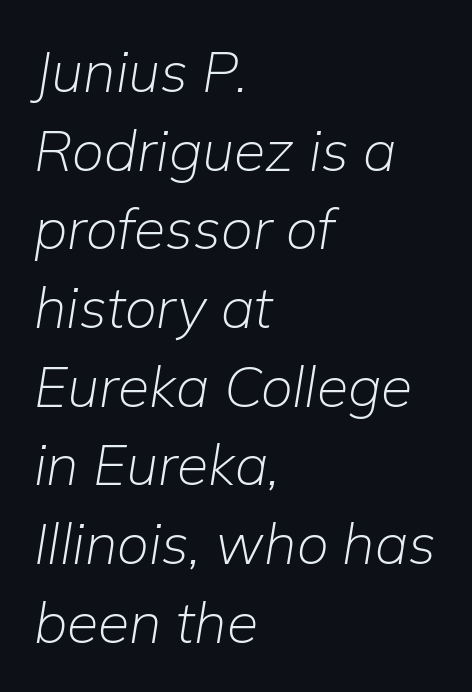
{"italic": "yes", "lean": "right", "slant_degrees": 9, "bold": "no", "weight": "light", "width": "normal", "stroke_contrast": "low", "x_height": "medium", "monospaced": "no", "underline": "no", "align": "left", "line_spacing": "normal", "line_spacing_ratio": 1.38, "letter_spacing": "normal", "letter_spacing_em": 0.0, "glyph_px": 57}
